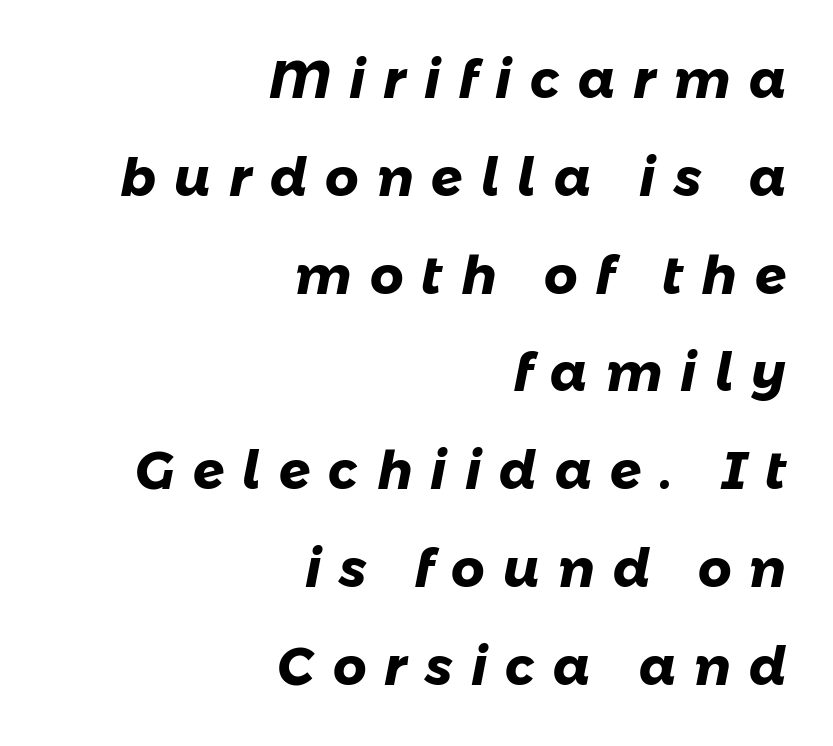
Looks like regular typesetting: each glyph gets only the width it needs. Reading down the block, your eye finds every line finishing at a fixed right position. Beneath every word, the page is bare. There is plenty of visible air inserted between adjacent glyphs. How heavy is the stroke? Heavy — this is a bold.
